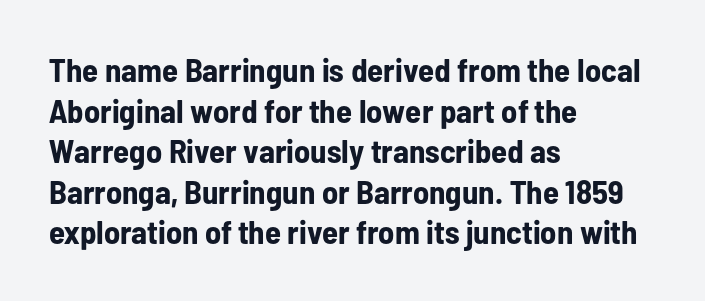
Q: Is the text bold? A: Yes.
Q: Is the text italic (slanted)? A: No, it is upright.
Q: Is the typeface a serif or a sans-serif typeface? A: Sans-serif.
Q: Is the text underlined? A: No.
Q: How is the paragraph aligned? A: Left-aligned.
Q: Is the spacing between letters normal or unusually wide? A: Normal.
Q: Width (condensed, normal, or wide)? A: Condensed.
Q: Stroke contrast? A: Low.
Q: x-height? A: Medium.
Q: Monospaced? A: No.
